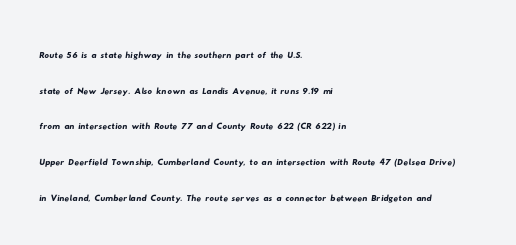
{"underline": "no", "align": "left", "line_spacing": "normal", "line_spacing_ratio": 1.55, "letter_spacing": "normal", "letter_spacing_em": 0.0, "glyph_px": 23}
